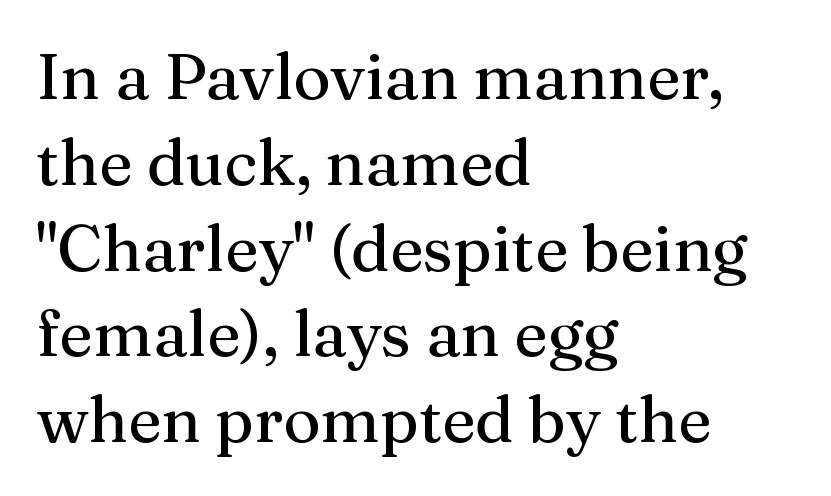
{"serif": "yes", "italic": "no", "width": "normal", "stroke_contrast": "medium", "x_height": "medium", "monospaced": "no", "underline": "no", "align": "left", "line_spacing": "normal", "line_spacing_ratio": 1.34, "letter_spacing": "normal", "letter_spacing_em": 0.0, "glyph_px": 64}
